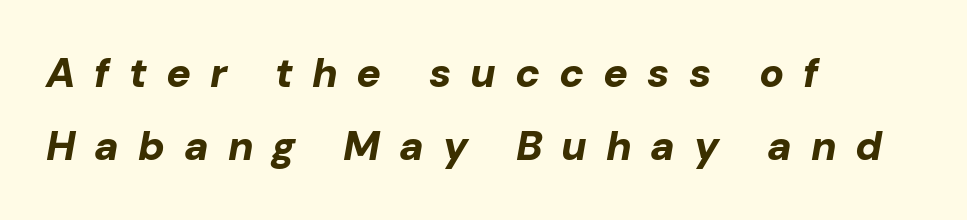
Q: Is the text bold? A: Yes.
Q: Is the text italic (slanted)? A: Yes, it leans right by about 10 degrees.
Q: Is the text underlined? A: No.
Q: How is the paragraph aligned? A: Left-aligned.
Q: Is the spacing between letters normal or unusually wide? A: Unusually wide.
Q: Width (condensed, normal, or wide)? A: Normal.
Q: Stroke contrast? A: Low.
Q: x-height? A: Medium.
Q: Monospaced? A: No.
